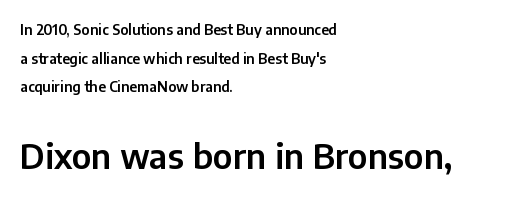
Q: Is the text italic (slanted)? A: No, it is upright.
Q: Is the typeface a serif or a sans-serif typeface? A: Sans-serif.
Q: Is the text underlined? A: No.
Q: How is the paragraph aligned? A: Left-aligned.
Q: Is the spacing between letters normal or unusually wide? A: Normal.
Q: Is the spacing between lines tight, normal or loose? A: Loose.
Q: Which block of text is set in a larger size, the first (top) or the second (bottom)? A: The second (bottom) one.
Q: Width (condensed, normal, or wide)? A: Normal.
Q: Stroke contrast? A: Low.
Q: x-height? A: Medium.
Q: Monospaced? A: No.
